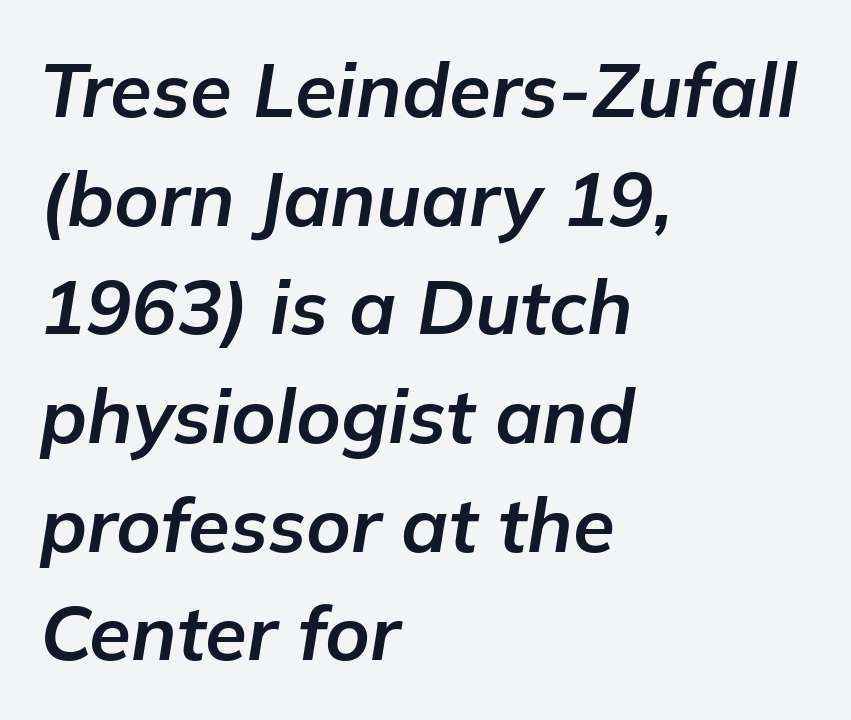
{"italic": "yes", "lean": "right", "slant_degrees": 9, "bold": "yes", "weight": "bold", "width": "normal", "stroke_contrast": "low", "x_height": "medium", "monospaced": "no", "underline": "no", "align": "left", "line_spacing": "normal", "line_spacing_ratio": 1.43, "letter_spacing": "normal", "letter_spacing_em": 0.0, "glyph_px": 76}
